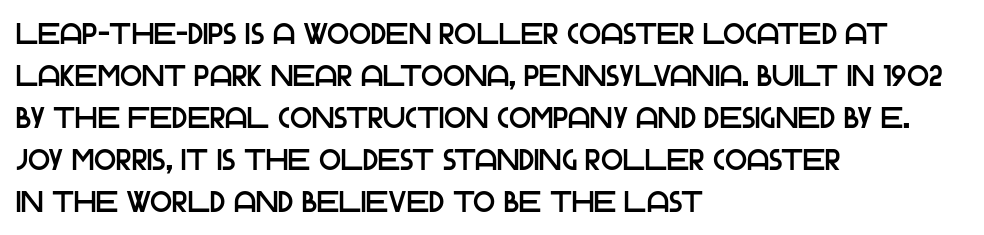
{"serif": "no", "italic": "no", "width": "normal", "stroke_contrast": "low", "x_height": "large", "monospaced": "no", "underline": "no", "align": "left", "line_spacing": "normal", "line_spacing_ratio": 1.45, "letter_spacing": "normal", "letter_spacing_em": 0.0, "glyph_px": 29}
